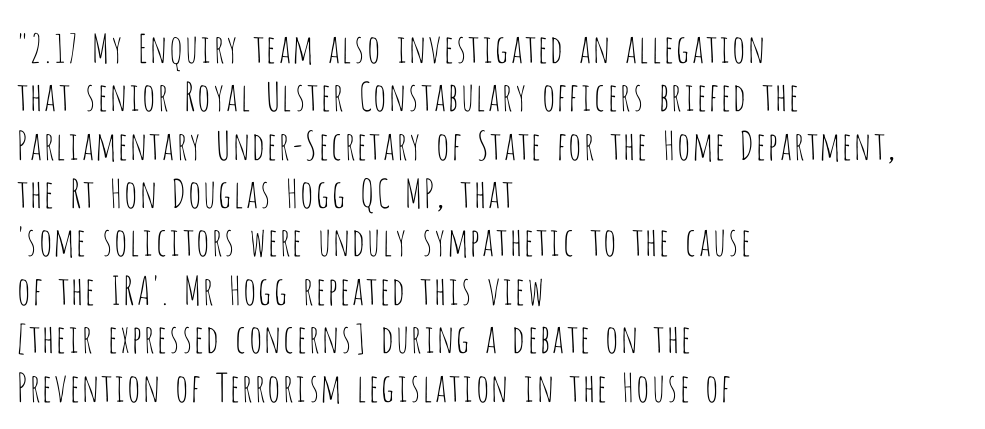
The image shows 39 px thin, condensed sans-serif type, upright; set left-aligned, line spacing 1.24x, normal letter spacing, not underlined; low stroke contrast and a large x-height.
